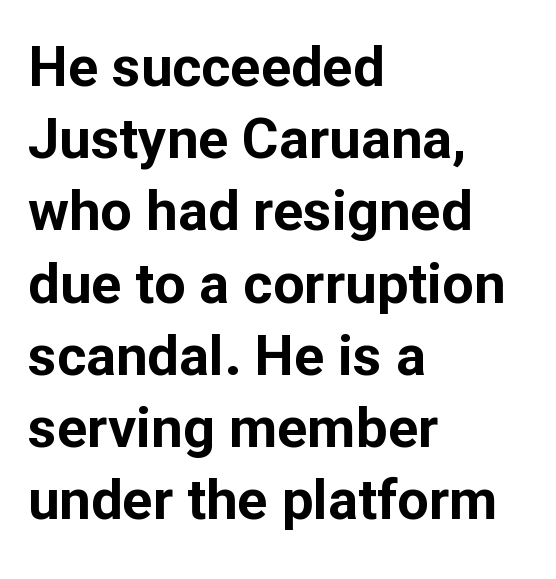
The horizontal fit of the characters is conventional and even. Regarding leading, the lines here are spaced in the standard way. The rendering uses natural spacing where letterforms have individual widths. Every character sits straight up, as roman type does. Type style note: lacks serifs.
